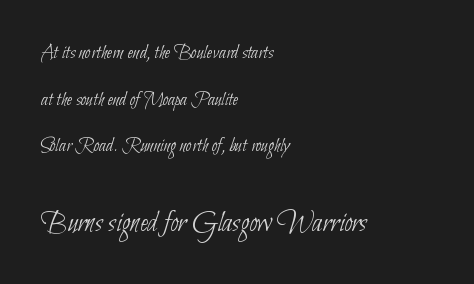
The compositor pushed each line to the left boundary. Summary of vertical rhythm: relaxed, with wide interline spacing. The face used here is proportionally spaced, like ordinary book or web type. Words appear dense and cohesive because spacing is normal.
